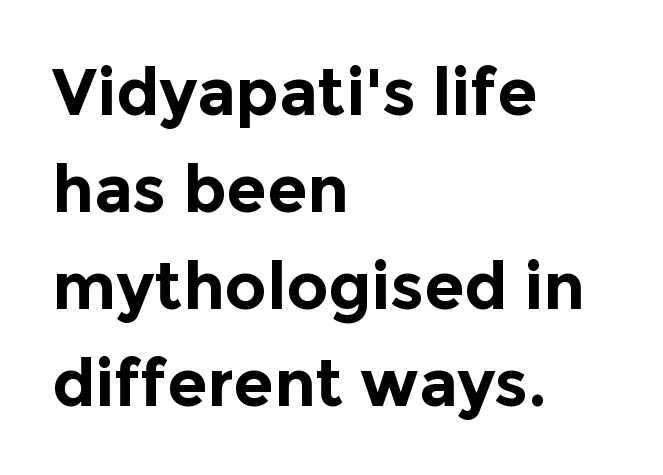
Q: Is the text bold? A: Yes.
Q: Is the text italic (slanted)? A: No, it is upright.
Q: Is the typeface a serif or a sans-serif typeface? A: Sans-serif.
Q: Is the text underlined? A: No.
Q: How is the paragraph aligned? A: Left-aligned.
Q: Is the spacing between letters normal or unusually wide? A: Normal.
Q: Is the spacing between lines tight, normal or loose? A: Normal.
Q: Width (condensed, normal, or wide)? A: Normal.
Q: x-height? A: Medium.
Q: Monospaced? A: No.
